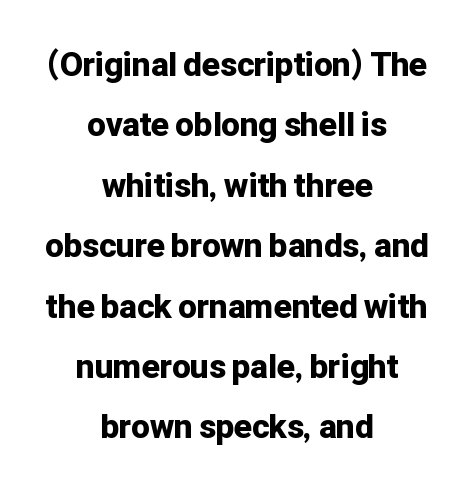
Look at the bottom of the vertical strokes: they stop flat, with no serifs. Has an underline been added? It has not. Leftover space on each line is divided equally before and after the words. Thick stems and heavy bowls — unmistakably bold. There is no visible air inserted between adjacent glyphs. Here the designer chose a conventional face with non-uniform glyph widths.
